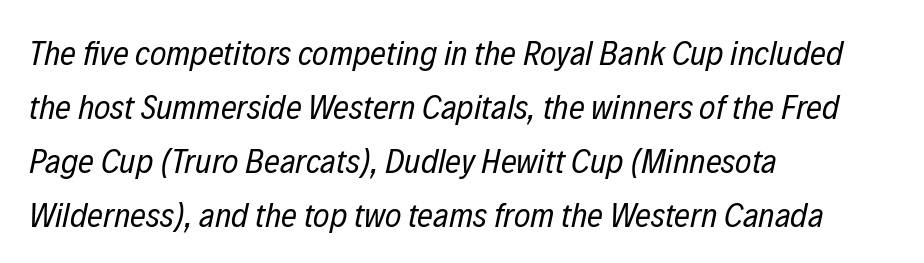
Q: Is the text bold? A: No.
Q: Is the text italic (slanted)? A: Yes, it leans right by about 12 degrees.
Q: Is the text underlined? A: No.
Q: How is the paragraph aligned? A: Left-aligned.
Q: Is the spacing between letters normal or unusually wide? A: Normal.
Q: Is the spacing between lines tight, normal or loose? A: Normal.
Q: Width (condensed, normal, or wide)? A: Condensed.
Q: Stroke contrast? A: Low.
Q: x-height? A: Medium.
Q: Monospaced? A: No.
